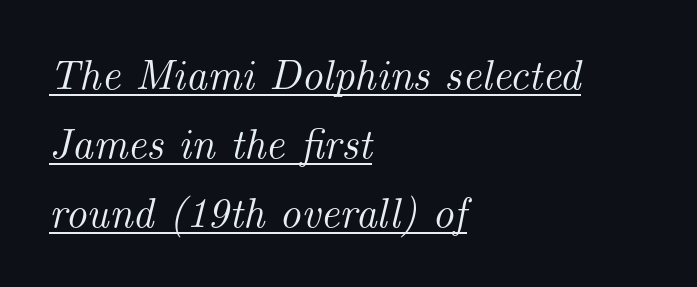
Q: Is the text italic (slanted)? A: Yes, it leans right by about 14 degrees.
Q: Is the typeface a serif or a sans-serif typeface? A: Serif.
Q: Is the text underlined? A: Yes.
Q: How is the paragraph aligned? A: Left-aligned.
Q: Is the spacing between letters normal or unusually wide? A: Normal.
Q: Is the spacing between lines tight, normal or loose? A: Normal.
Q: Width (condensed, normal, or wide)? A: Normal.
Q: Stroke contrast? A: Medium.
Q: x-height? A: Small.
Q: Monospaced? A: No.
